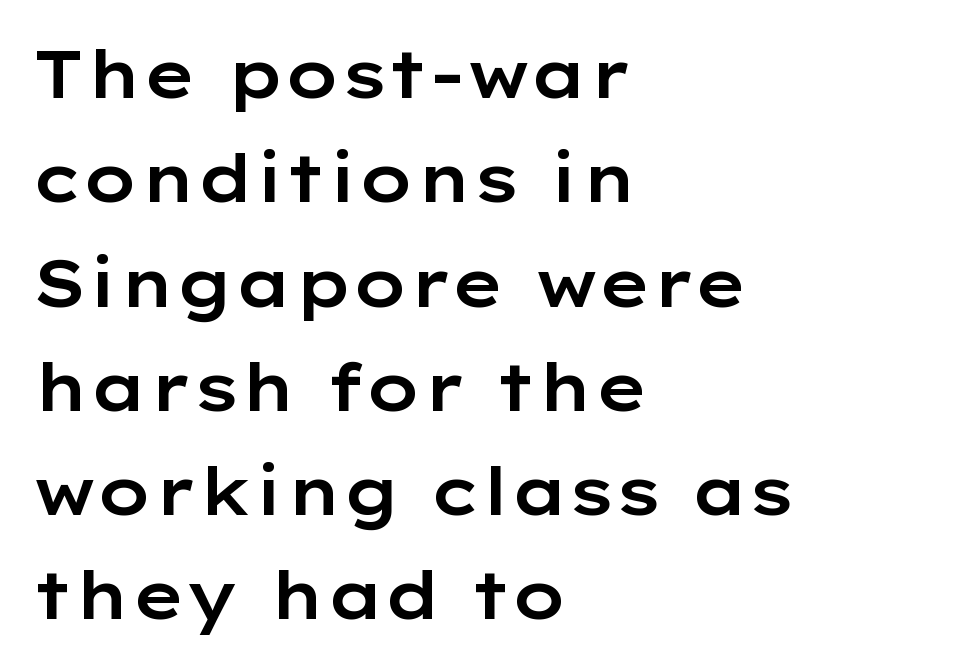
The image shows 66 px wide sans-serif type, upright; set left-aligned, normal line spacing (1.58x), normal letter spacing, not underlined; low stroke contrast and a medium x-height.
